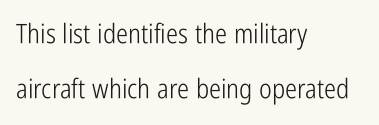
The image shows 27 px text type, upright; set left-aligned, loose line spacing (2.04x), normal letter spacing, not underlined.
